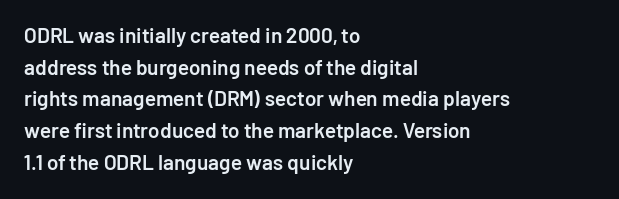
Italic? Not at all — the glyphs are vertical. A typesetter would call this zero additional tracking. The typesetting leans somewhat heavy: a semibold. The string is rendered with underlining switched off. The setting favours the left margin, as ordinary paragraphs usually do.
